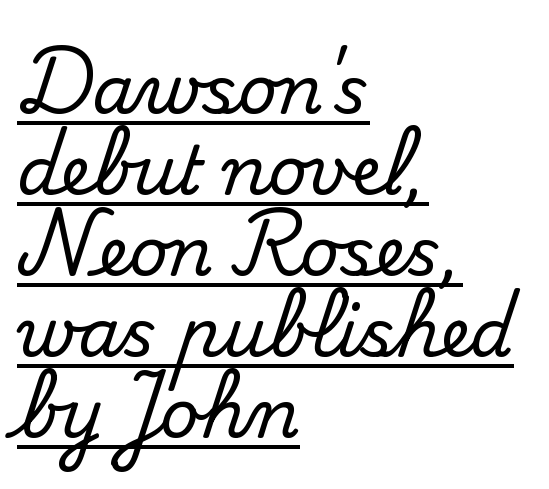
The image shows 67 px text type; set left-aligned, line spacing 1.21x, normal letter spacing, underlined; medium stroke contrast and a small x-height.
